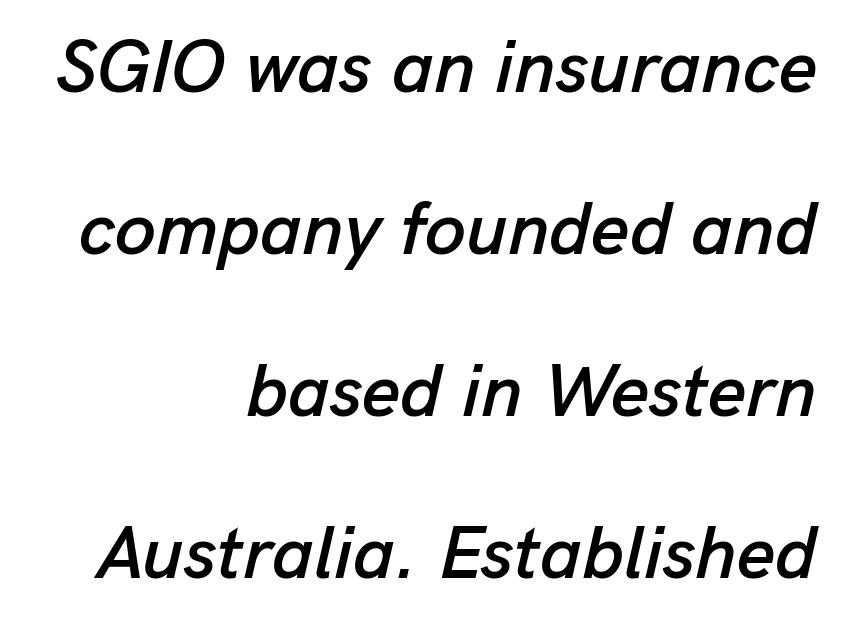
{"italic": "yes", "lean": "right", "slant_degrees": 13, "width": "normal", "stroke_contrast": "low", "x_height": "medium", "monospaced": "no", "underline": "no", "align": "right", "line_spacing": "loose", "line_spacing_ratio": 2.19, "letter_spacing": "normal", "letter_spacing_em": 0.0, "glyph_px": 74}
